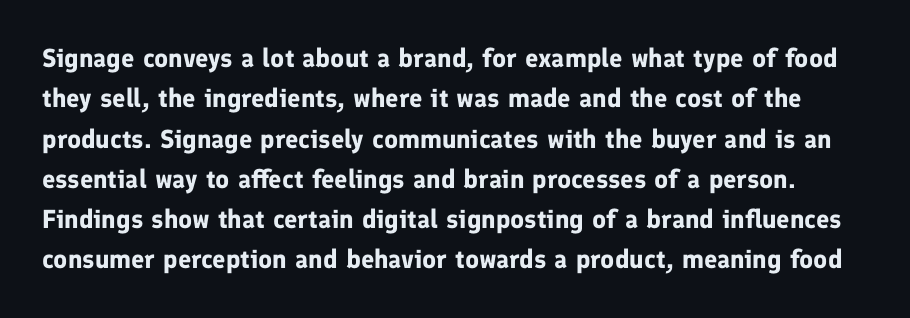
Q: Is the text bold? A: Yes.
Q: Is the text italic (slanted)? A: No, it is upright.
Q: Is the text underlined? A: No.
Q: Is the spacing between letters normal or unusually wide? A: Normal.
Q: Is the spacing between lines tight, normal or loose? A: Normal.
